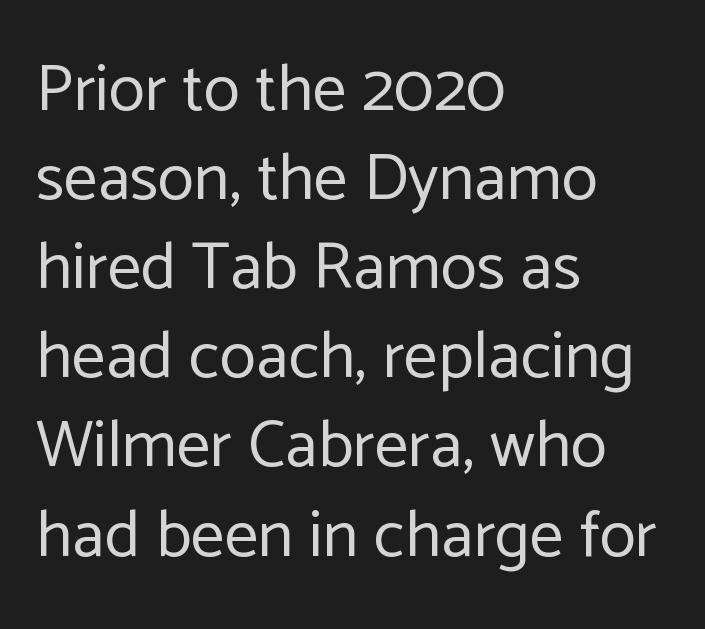
{"serif": "no", "italic": "no", "bold": "no", "weight": "regular", "width": "normal", "stroke_contrast": "low", "x_height": "medium", "monospaced": "no", "underline": "no", "align": "left", "line_spacing": "normal", "line_spacing_ratio": 1.33, "letter_spacing": "normal", "letter_spacing_em": 0.0, "glyph_px": 67}
